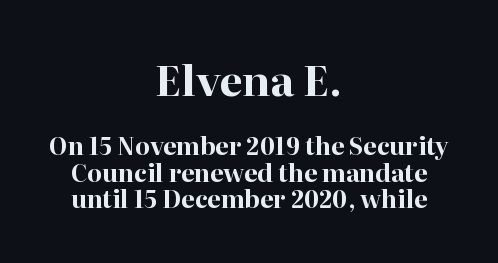
Typesetter's note: full bold, strokes at maximum text heaviness. Glyph-to-glyph distance matches everyday printed text. The line-height multiplier appears low, near solid setting. Descenders hang freely into open space. A roman cut, with each character standing at attention. If you squint, the top block still reads clearly — it's the larger of the two.
